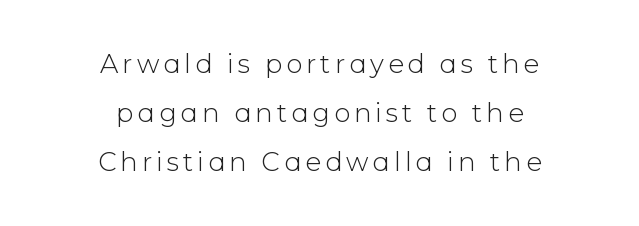
Q: Is the text bold? A: No.
Q: Is the text italic (slanted)? A: No, it is upright.
Q: Is the text underlined? A: No.
Q: How is the paragraph aligned? A: Centered.
